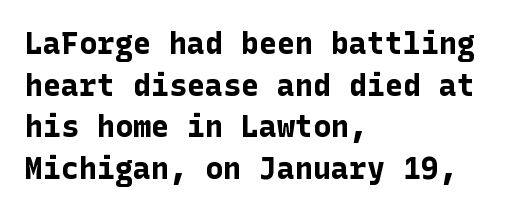
Visually the block forms a straight wall on the left and a jagged coastline on the right. Each new line begins a customary step beneath the previous one. The strip under each line holds only bare page. Summary of weight: heavy, a full bold. The letters stand upright; this is a roman face. The face used here is a sans, in the tradition of grotesques and geometrics.
